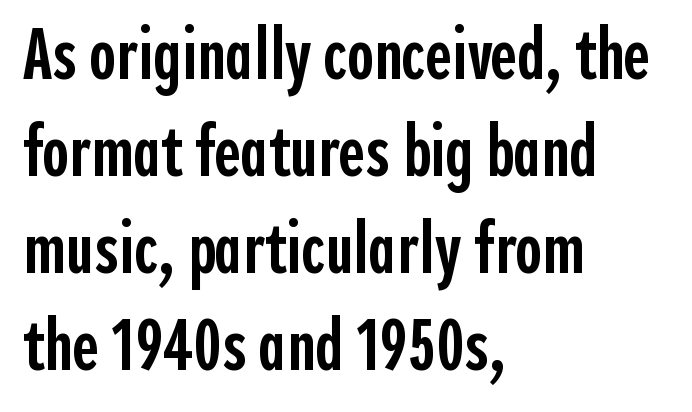
Q: Is the text bold? A: Semi-bold.
Q: Is the text italic (slanted)? A: No, it is upright.
Q: Is the typeface a serif or a sans-serif typeface? A: Sans-serif.
Q: Is the text underlined? A: No.
Q: How is the paragraph aligned? A: Left-aligned.
Q: Is the spacing between letters normal or unusually wide? A: Normal.
Q: Is the spacing between lines tight, normal or loose? A: Normal.
Q: Width (condensed, normal, or wide)? A: Condensed.
Q: x-height? A: Medium.
Q: Monospaced? A: No.
